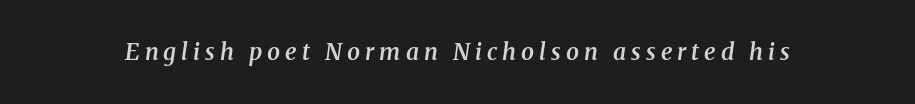
Honestly, the letter spacing is so wide it's the main thing you notice. Does the lettering tilt? It does — this is italic. The space beneath each line is pristine and unruled. A fair bit of extra ink — the face is semibold, not bold.
